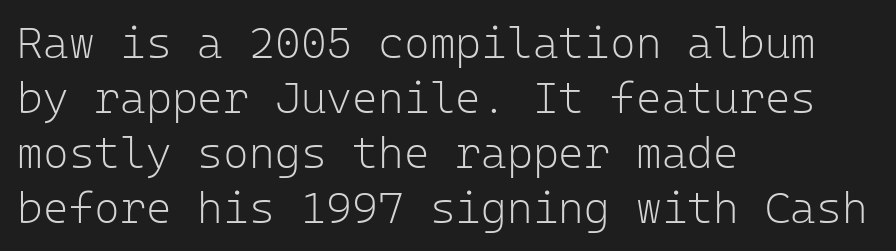
{"serif": "no", "italic": "no", "bold": "no", "weight": "light", "width": "normal", "stroke_contrast": "low", "x_height": "medium", "monospaced": "yes", "underline": "no", "align": "left", "line_spacing": "normal", "line_spacing_ratio": 1.25, "letter_spacing": "normal", "letter_spacing_em": 0.0, "glyph_px": 44}
